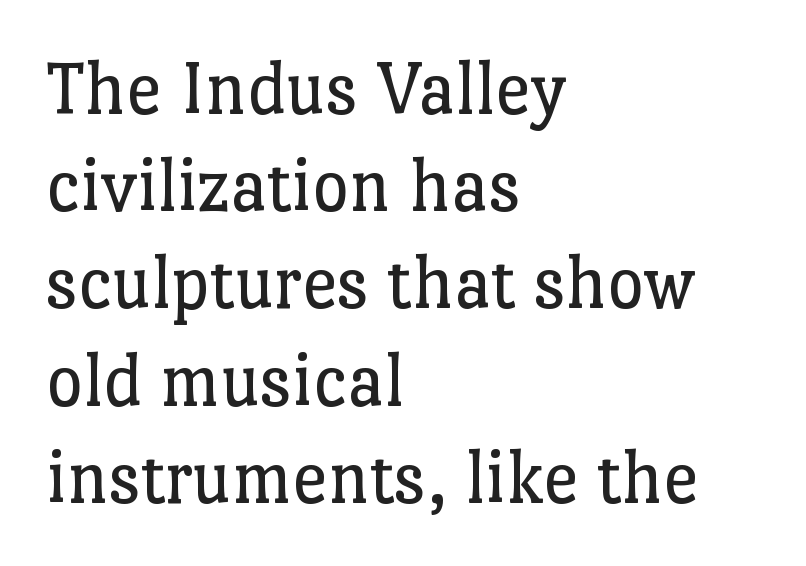
The image shows 79 px regular-weight serif type, upright; set left-aligned, line spacing 1.23x, normal letter spacing, not underlined; low stroke contrast and a medium x-height.
